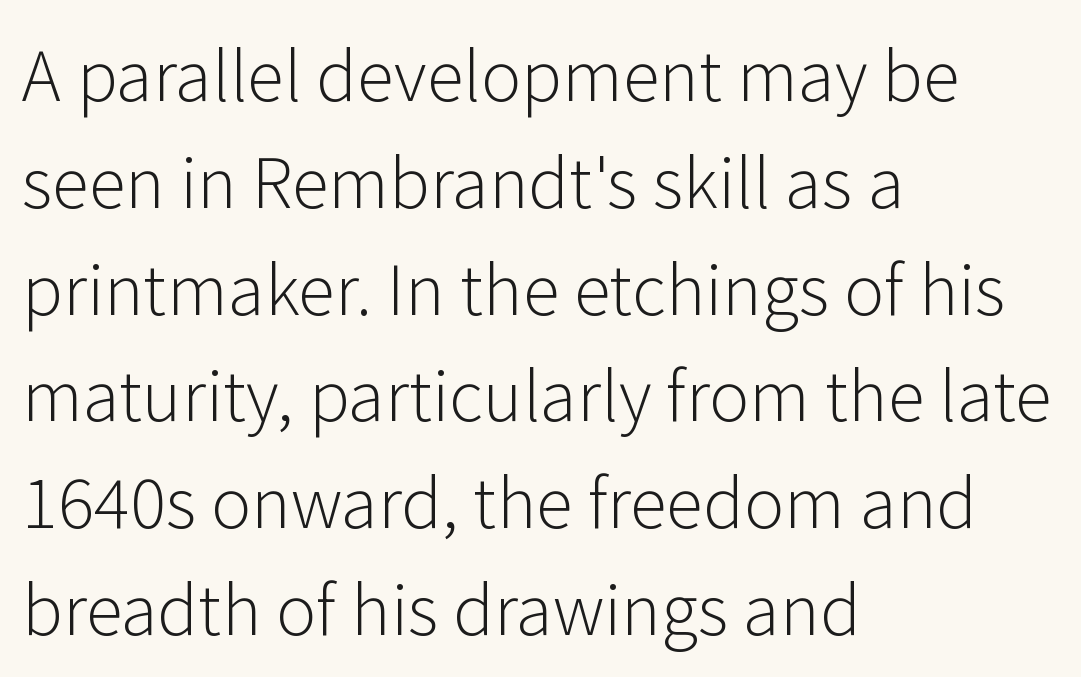
{"serif": "no", "italic": "no", "bold": "no", "weight": "light", "width": "normal", "stroke_contrast": "low", "x_height": "medium", "monospaced": "no", "underline": "no", "align": "left", "line_spacing": "normal", "line_spacing_ratio": 1.57, "letter_spacing": "normal", "letter_spacing_em": 0.0, "glyph_px": 68}
